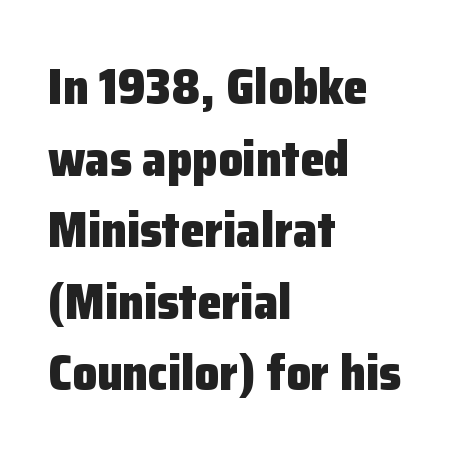
The image shows 49 px heavy sans-serif type, upright; set left-aligned, normal line spacing (1.46x), normal letter spacing, not underlined; low stroke contrast and a medium x-height.
